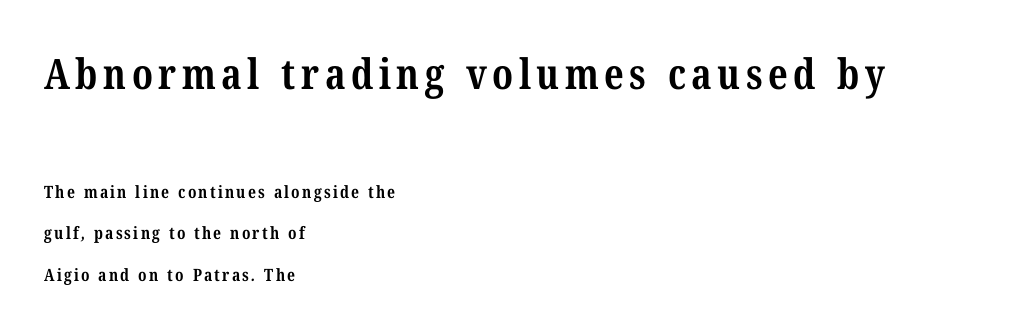
The rendering uses a large line-height, opening up the rows. Compared with an ordinary text face, these strokes are far heavier — a full bold. Bare-footed words on every line. A typesetter would call this proportional, since set widths differ per character.
